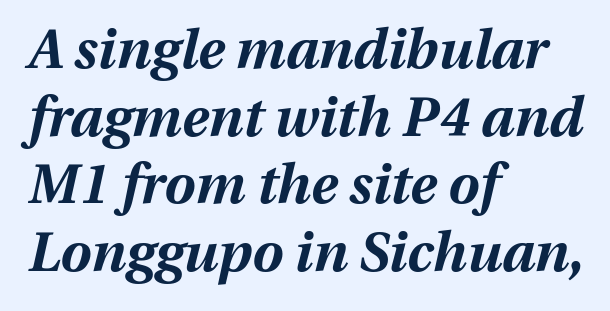
Q: Is the text bold? A: Yes.
Q: Is the text italic (slanted)? A: Yes, it leans right by about 13 degrees.
Q: Is the text underlined? A: No.
Q: How is the paragraph aligned? A: Left-aligned.
Q: Is the spacing between letters normal or unusually wide? A: Normal.
Q: Width (condensed, normal, or wide)? A: Normal.
Q: Stroke contrast? A: Medium.
Q: x-height? A: Medium.
Q: Monospaced? A: No.
